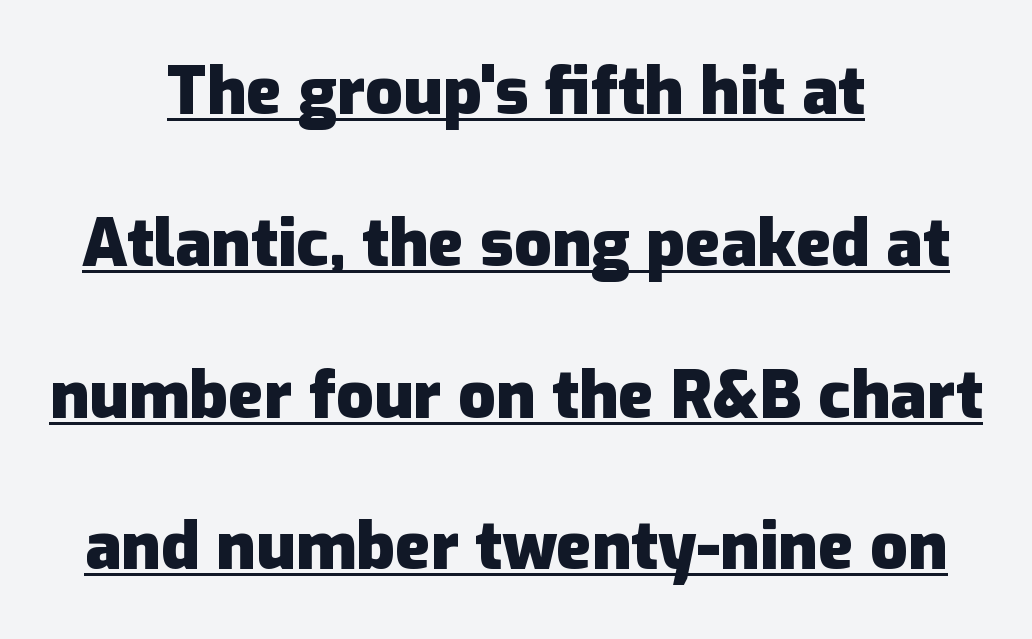
Spacing verdict: proportional, widths tailored to each character. Set as a true bold cut, around the 700 mark. The rag falls on both sides of this text block equally. Students, observe: this is what heavily led, spacious text looks like. The typography opts for an upright posture over an oblique one. There is no visible air inserted between adjacent glyphs.
